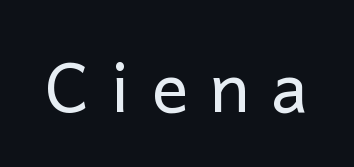
The type sits square on the baseline with zero lean. Note the varied advance widths — an 'i' is clearly narrower than an 'm'. The specimen omits any rule beneath the text block's lines. Unlike a traditional serif, this face leaves its strokes unadorned. This is not heavy type; no bold has been used. The letterforms stand isolated, each surrounded by extra space.
